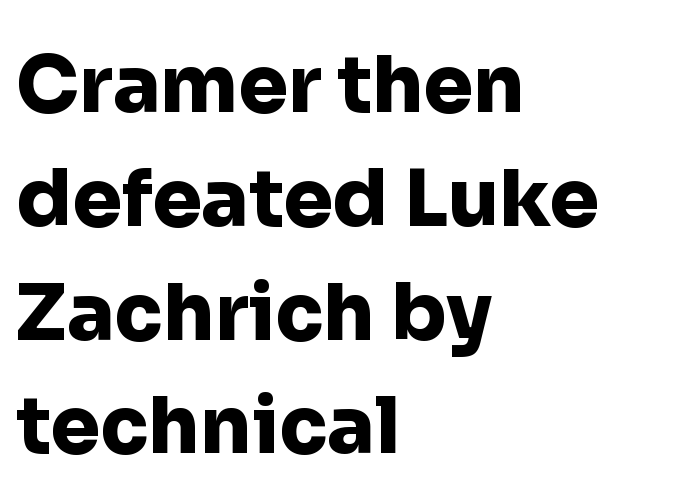
The rendering shows plain stroke endings on the letterforms — a sans-serif design. Layout note: lines flush left. Italic: no, the glyphs are upright roman. Compared with an ordinary text face, these strokes are far heavier — a full bold. Spacing verdict: proportional, widths tailored to each character. You could call the tracking neutral — neither tight nor loose.
